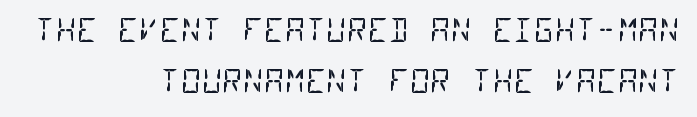
Q: Is the text bold? A: No.
Q: Is the typeface a serif or a sans-serif typeface? A: Sans-serif.
Q: Is the text underlined? A: No.
Q: How is the paragraph aligned? A: Right-aligned.
Q: Is the spacing between letters normal or unusually wide? A: Normal.
Q: Is the spacing between lines tight, normal or loose? A: Normal.
Q: Width (condensed, normal, or wide)? A: Condensed.
Q: Stroke contrast? A: Low.
Q: x-height? A: Large.
Q: Monospaced? A: Yes.
